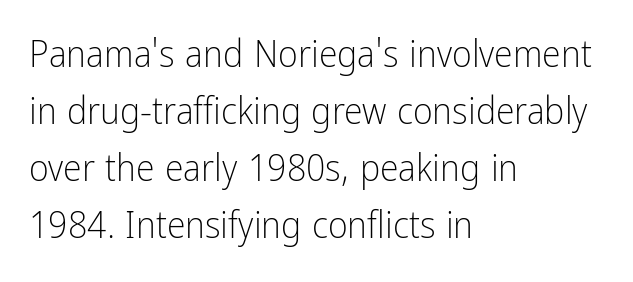
{"serif": "no", "italic": "no", "bold": "no", "weight": "light", "width": "condensed", "stroke_contrast": "low", "x_height": "medium", "monospaced": "no", "underline": "no", "align": "left", "line_spacing": "normal", "line_spacing_ratio": 1.5, "letter_spacing": "normal", "letter_spacing_em": 0.0, "glyph_px": 38}
